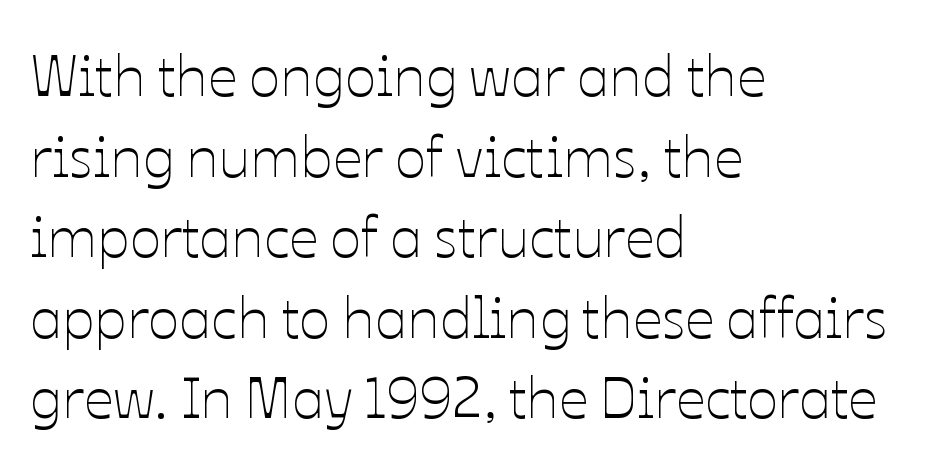
{"italic": "no", "bold": "no", "weight": "thin", "width": "normal", "stroke_contrast": "low", "x_height": "medium", "monospaced": "no", "underline": "no", "align": "left", "line_spacing": "normal", "line_spacing_ratio": 1.39, "letter_spacing": "normal", "letter_spacing_em": 0.0, "glyph_px": 58}
